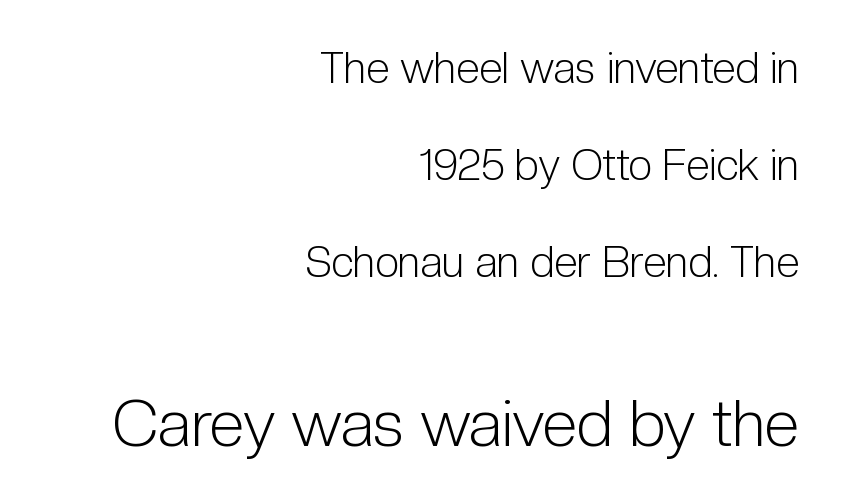
Q: Is the text bold? A: No.
Q: Is the text italic (slanted)? A: No, it is upright.
Q: Is the typeface a serif or a sans-serif typeface? A: Sans-serif.
Q: Is the text underlined? A: No.
Q: How is the paragraph aligned? A: Right-aligned.
Q: Is the spacing between letters normal or unusually wide? A: Normal.
Q: Is the spacing between lines tight, normal or loose? A: Loose.
Q: Which block of text is set in a larger size, the first (top) or the second (bottom)? A: The second (bottom) one.
Q: Width (condensed, normal, or wide)? A: Condensed.
Q: Stroke contrast? A: Low.
Q: x-height? A: Medium.
Q: Monospaced? A: No.
